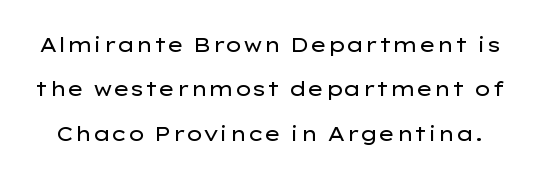
Q: Is the text bold? A: No.
Q: Is the text italic (slanted)? A: No, it is upright.
Q: Is the text underlined? A: No.
Q: Is the spacing between letters normal or unusually wide? A: Normal.
Q: Is the spacing between lines tight, normal or loose? A: Loose.
